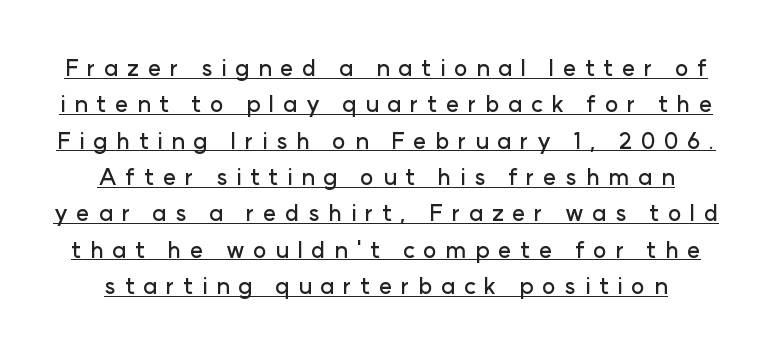
These lines have a slow, spaced-out rhythm from letter to letter. Beneath each row of characters lies a ruled line. The typography opts for an upright posture over an oblique one. Successive baselines arrive at the customary interval.
